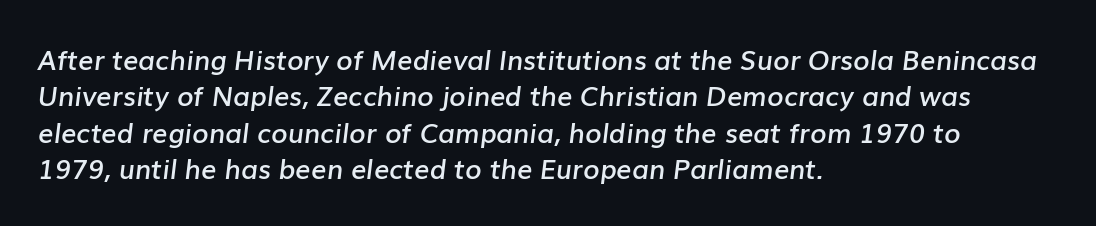
Vertically, the passage feels balanced, rows spaced as you'd expect. A semibold gives these letters moderate extra thickness, short of bold. Which margin do the lines hug? The left one — the right edge is uneven. The axis of the letterforms is tilted away from vertical. Compared with typical body copy, the letter spacing here is the same.
